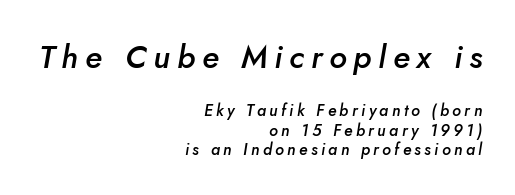
The image shows 32 px semibold type, italic (leaning right); set right-aligned, line spacing 1.23x, unusually wide letter spacing (+0.21 em), not underlined; the first (top) block is 2.0x larger; low stroke contrast and a small x-height.
